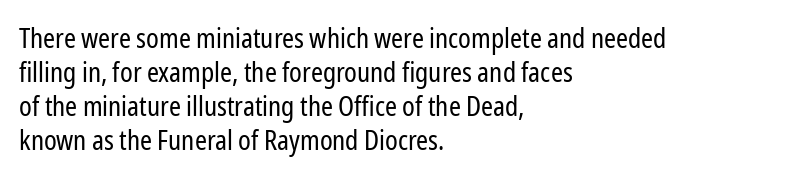
Q: Is the text bold? A: No.
Q: Is the text italic (slanted)? A: No, it is upright.
Q: Is the text underlined? A: No.
Q: How is the paragraph aligned? A: Left-aligned.
Q: Is the spacing between letters normal or unusually wide? A: Normal.
Q: Is the spacing between lines tight, normal or loose? A: Normal.
